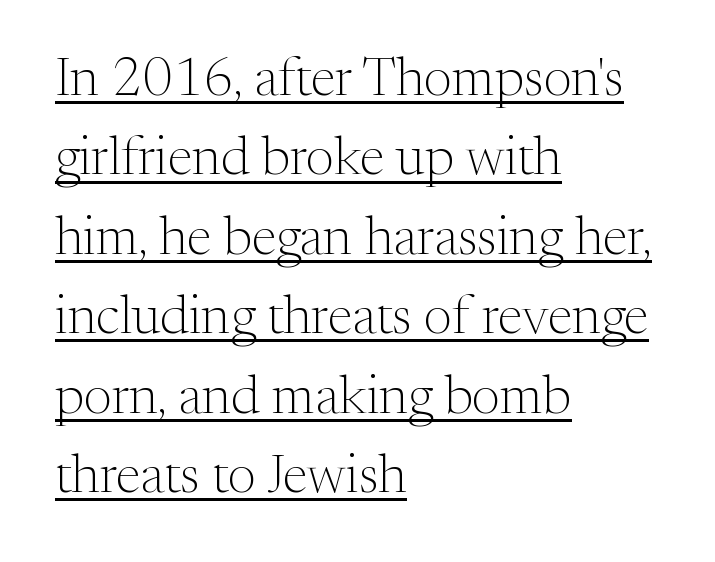
Q: Is the text bold? A: No.
Q: Is the text italic (slanted)? A: No, it is upright.
Q: Is the typeface a serif or a sans-serif typeface? A: Serif.
Q: Is the text underlined? A: Yes.
Q: How is the paragraph aligned? A: Left-aligned.
Q: Is the spacing between letters normal or unusually wide? A: Normal.
Q: Is the spacing between lines tight, normal or loose? A: Normal.
Q: Width (condensed, normal, or wide)? A: Normal.
Q: Stroke contrast? A: Medium.
Q: x-height? A: Medium.
Q: Monospaced? A: No.
